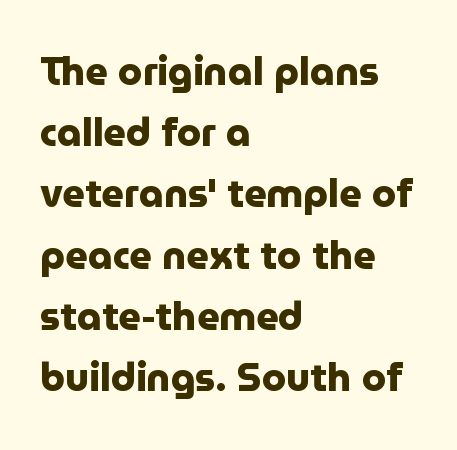
Q: Is the text bold? A: Yes.
Q: Is the text italic (slanted)? A: No, it is upright.
Q: Is the typeface a serif or a sans-serif typeface? A: Sans-serif.
Q: Is the text underlined? A: No.
Q: How is the paragraph aligned? A: Left-aligned.
Q: Is the spacing between letters normal or unusually wide? A: Normal.
Q: Is the spacing between lines tight, normal or loose? A: Normal.
Q: Width (condensed, normal, or wide)? A: Normal.
Q: Stroke contrast? A: Low.
Q: x-height? A: Medium.
Q: Monospaced? A: No.
